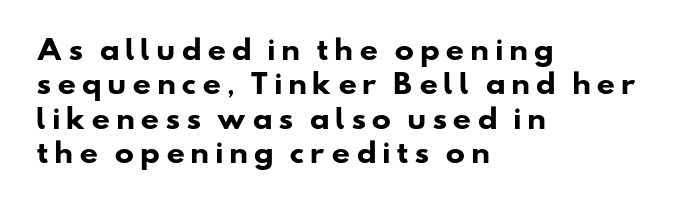
{"bold": "yes", "underline": "no", "align": "left", "line_spacing": "normal", "line_spacing_ratio": 1.32, "letter_spacing": "wide", "letter_spacing_em": 0.2, "glyph_px": 26}
